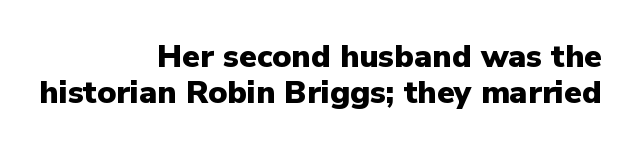
The image shows 32 px heavy sans-serif type, upright; set right-aligned, tight line spacing (1.11x), normal letter spacing, not underlined; low stroke contrast and a medium x-height.
